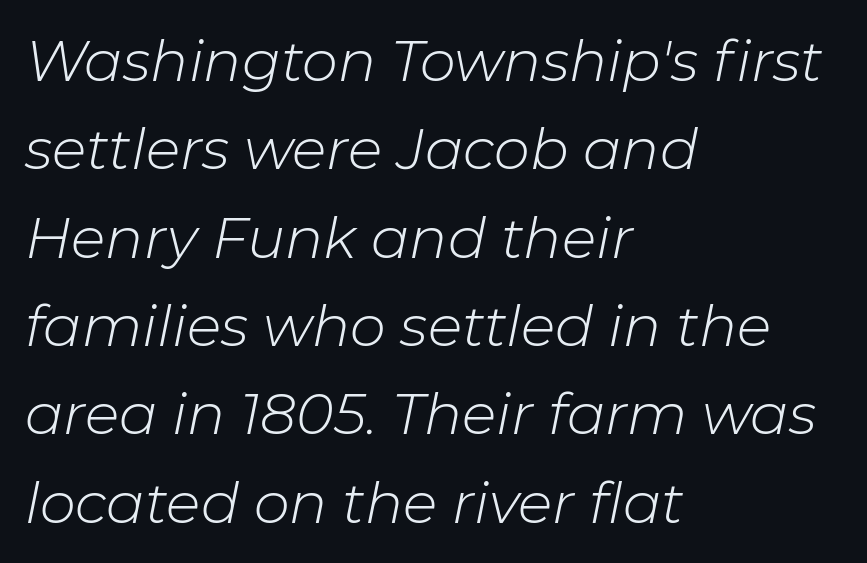
Q: Is the text bold? A: No.
Q: Is the text italic (slanted)? A: Yes, it leans right by about 11 degrees.
Q: Is the text underlined? A: No.
Q: How is the paragraph aligned? A: Left-aligned.
Q: Is the spacing between letters normal or unusually wide? A: Normal.
Q: Is the spacing between lines tight, normal or loose? A: Normal.
Q: Width (condensed, normal, or wide)? A: Normal.
Q: Stroke contrast? A: Low.
Q: x-height? A: Medium.
Q: Monospaced? A: No.
